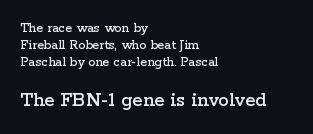
The more generous point size was reserved for the lower chunk. This sample is left-justified, so line endings fall wherever the words run out. Tracking here is standard; glyphs follow each other at the usual distance. The strip under each line holds only bare page. Unlike italic type, these characters show no tilt at all.
